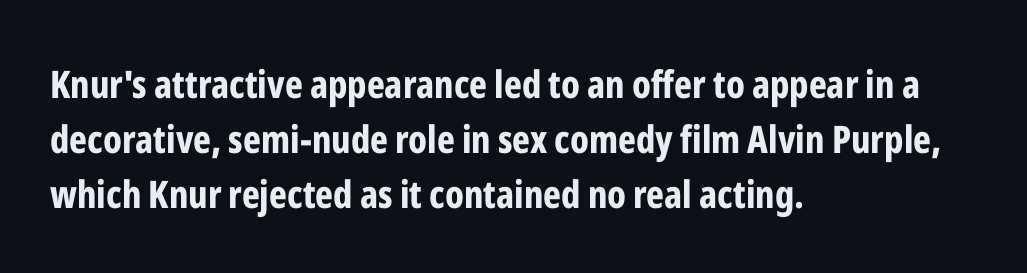
The foot of each line stays bare and open. The space between consecutive lines is moderate. Is there any slant? The stems are plumb. The font is running at its bold setting. The face used here is proportionally spaced, like ordinary book or web type. The text block is weighted toward the left margin, trailing off unevenly rightward.
